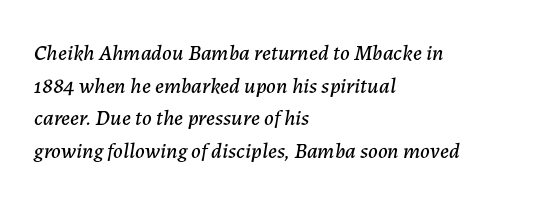
Q: Is the text italic (slanted)? A: Yes, it leans right by about 7 degrees.
Q: Is the text underlined? A: No.
Q: How is the paragraph aligned? A: Left-aligned.
Q: Is the spacing between letters normal or unusually wide? A: Normal.
Q: Is the spacing between lines tight, normal or loose? A: Normal.
